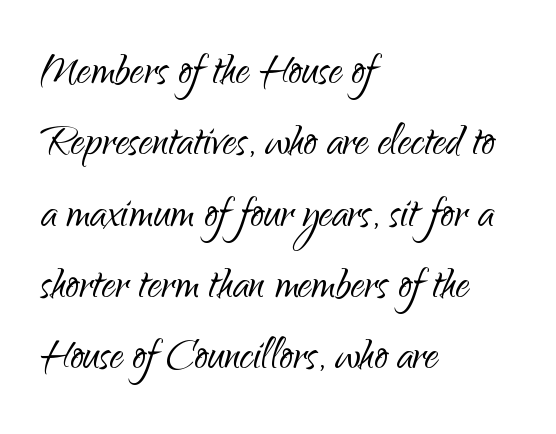
The image shows 54 px light sans-serif type; set left-aligned, normal line spacing (1.32x), normal letter spacing, not underlined; low stroke contrast and a small x-height.
